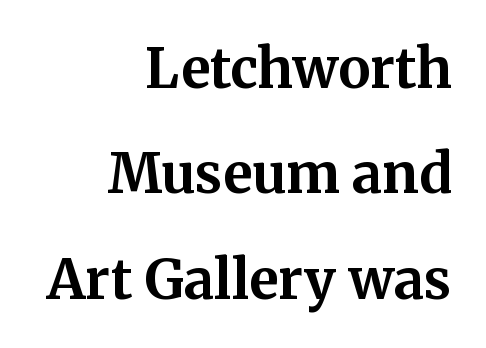
The image shows 54 px bold serif type, upright; set right-aligned, loose line spacing (1.95x), normal letter spacing, not underlined; medium stroke contrast and a medium x-height.
